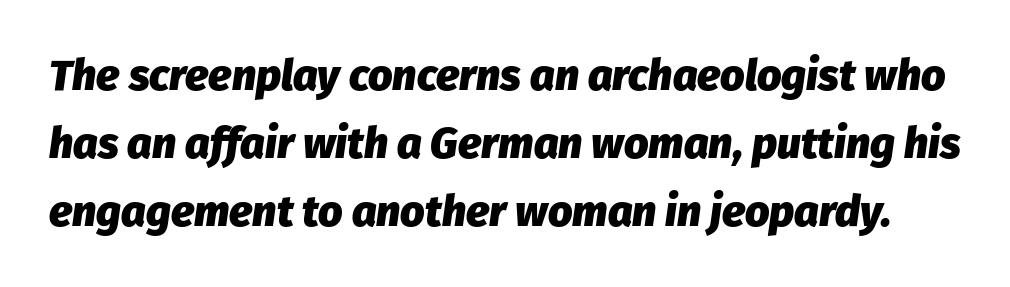
The image shows 43 px heavy type, italic (leaning right); set normal line spacing (1.58x), normal letter spacing, not underlined; low stroke contrast and a medium x-height.
